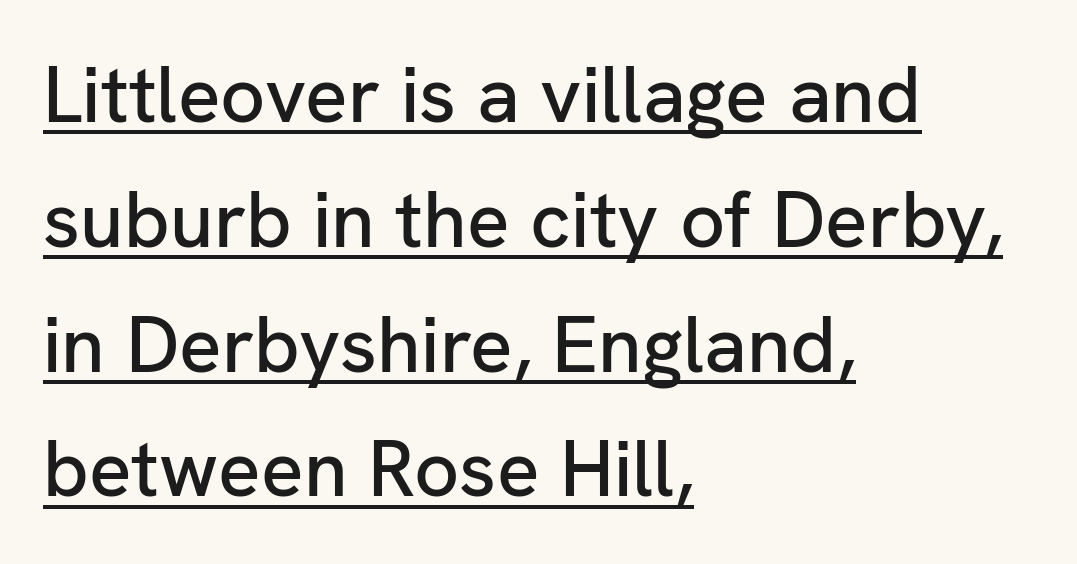
Q: Is the text italic (slanted)? A: No, it is upright.
Q: Is the typeface a serif or a sans-serif typeface? A: Sans-serif.
Q: Is the text underlined? A: Yes.
Q: How is the paragraph aligned? A: Left-aligned.
Q: Is the spacing between letters normal or unusually wide? A: Normal.
Q: Is the spacing between lines tight, normal or loose? A: Normal.
Q: Width (condensed, normal, or wide)? A: Normal.
Q: Stroke contrast? A: Low.
Q: x-height? A: Medium.
Q: Monospaced? A: No.
